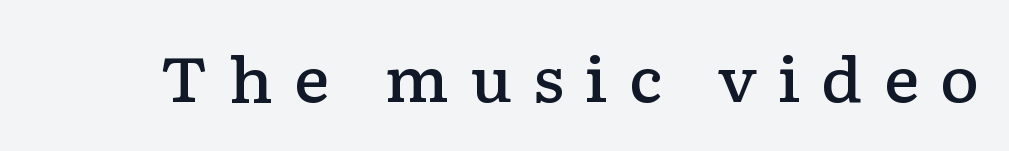
Q: Is the text bold? A: Semi-bold.
Q: Is the text italic (slanted)? A: No, it is upright.
Q: Is the typeface a serif or a sans-serif typeface? A: Serif.
Q: Is the text underlined? A: No.
Q: Is the spacing between letters normal or unusually wide? A: Unusually wide.
Q: Width (condensed, normal, or wide)? A: Wide.
Q: Stroke contrast? A: Low.
Q: x-height? A: Medium.
Q: Monospaced? A: No.
